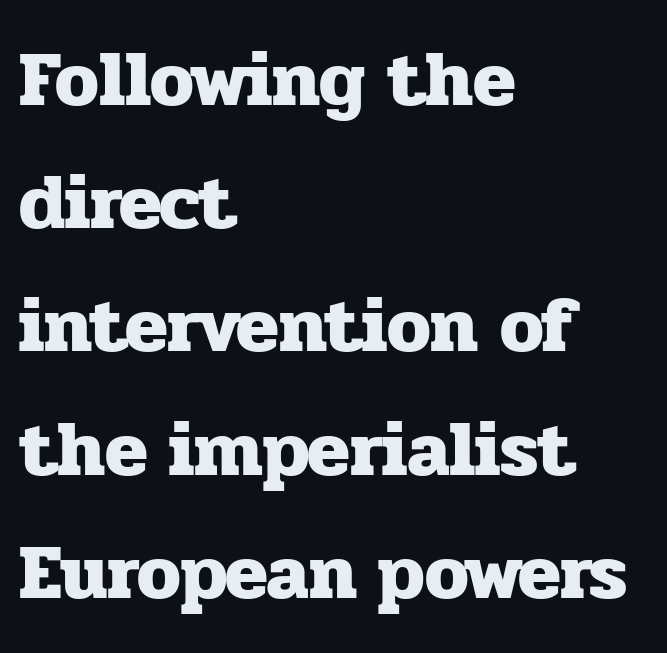
The image shows 78 px heavy serif type, upright; set left-aligned, normal line spacing (1.58x), normal letter spacing, not underlined; low stroke contrast and a medium x-height.
